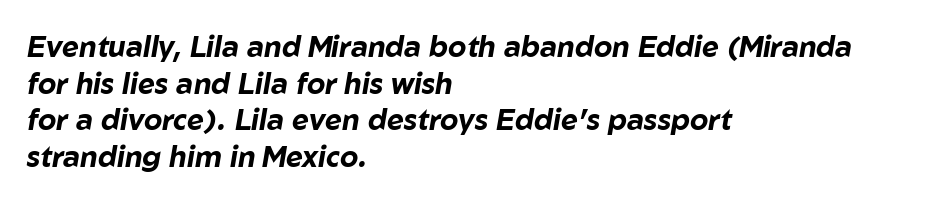
Reading down the column, the eye jumps a familiar distance to each next line. Style check: oblique. Emphasis by weight is at full strength: bold. The rendering anchors every line to the left-hand side.
